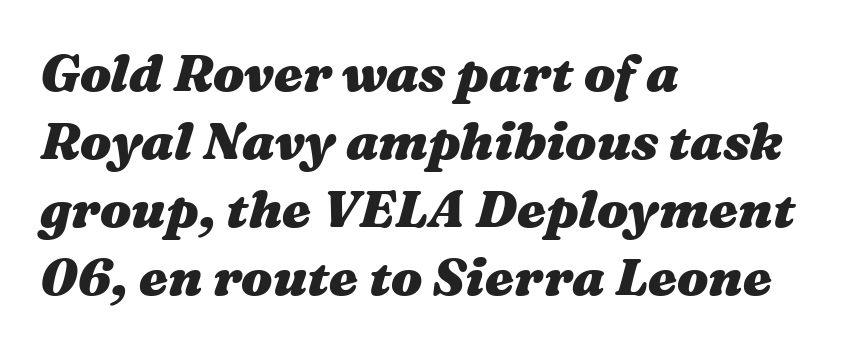
{"italic": "yes", "lean": "right", "slant_degrees": 16, "bold": "yes", "weight": "heavy", "width": "wide", "stroke_contrast": "medium", "x_height": "medium", "monospaced": "no", "underline": "no", "align": "left", "line_spacing": "normal", "line_spacing_ratio": 1.31, "letter_spacing": "normal", "letter_spacing_em": 0.0, "glyph_px": 52}
